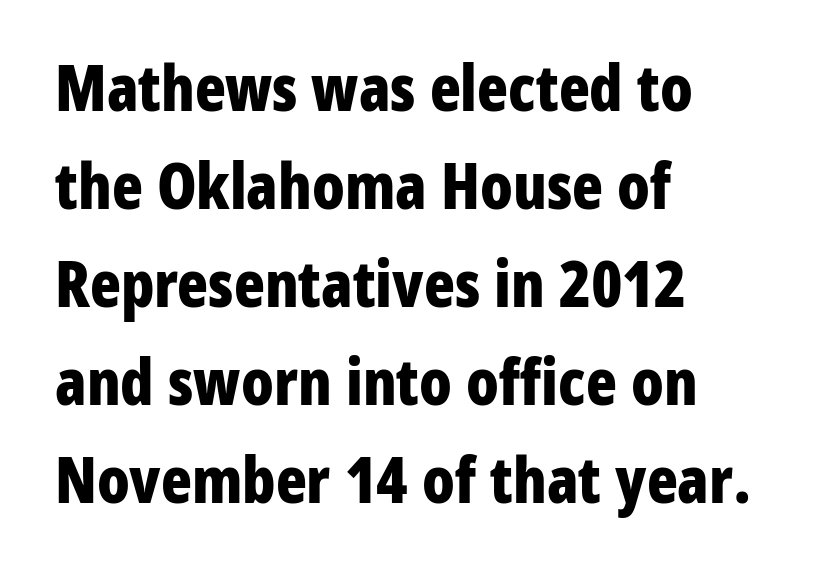
Q: Is the text bold? A: Yes.
Q: Is the text italic (slanted)? A: No, it is upright.
Q: Is the typeface a serif or a sans-serif typeface? A: Sans-serif.
Q: Is the text underlined? A: No.
Q: How is the paragraph aligned? A: Left-aligned.
Q: Is the spacing between letters normal or unusually wide? A: Normal.
Q: Is the spacing between lines tight, normal or loose? A: Normal.
Q: Width (condensed, normal, or wide)? A: Condensed.
Q: Stroke contrast? A: Low.
Q: x-height? A: Medium.
Q: Monospaced? A: No.
